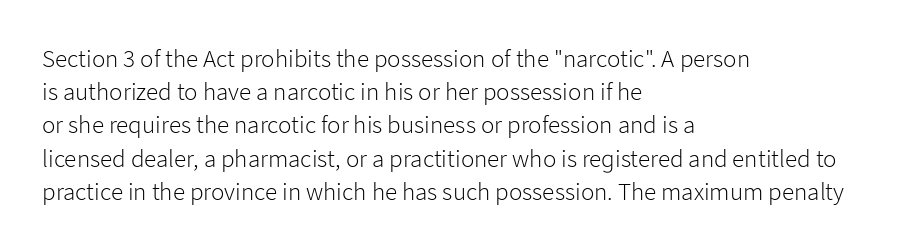
Q: Is the text bold? A: No.
Q: Is the text italic (slanted)? A: No, it is upright.
Q: Is the text underlined? A: No.
Q: How is the paragraph aligned? A: Left-aligned.
Q: Is the spacing between letters normal or unusually wide? A: Normal.
Q: Is the spacing between lines tight, normal or loose? A: Normal.
